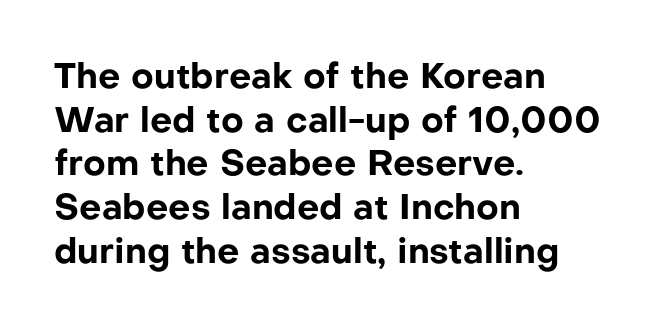
Rule under the text: the space is simply empty. Do the characters align in a grid? No, the font is proportional. Each word holds together tightly as a unit, with standard inter-letter gaps. Does the type have serifs? No, each stem ends abruptly. The sample has been set heavy, in full bold.
